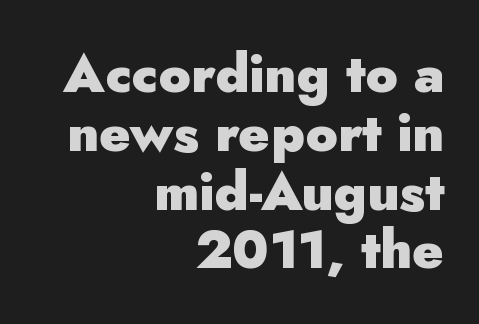
The rendering uses natural spacing where letterforms have individual widths. Is the type bold? Yes — the strokes are clearly thick and heavy. Beneath every word, the page is bare. Posture: vertical.
